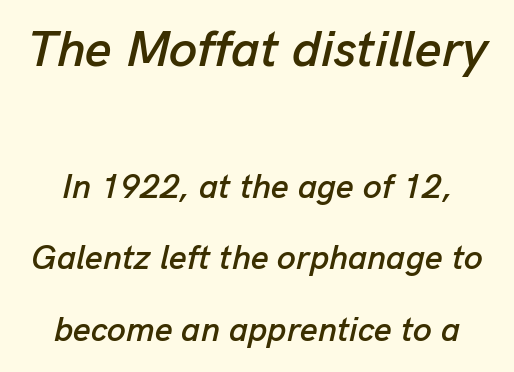
One glance says open: line gaps are wider than usual. Caption: standard tracking, unaltered. The space beneath each line is pristine and unruled. Scale decreases going downward across the two blocks. Think of a printed novel: that variable character pitch is what you see here.
